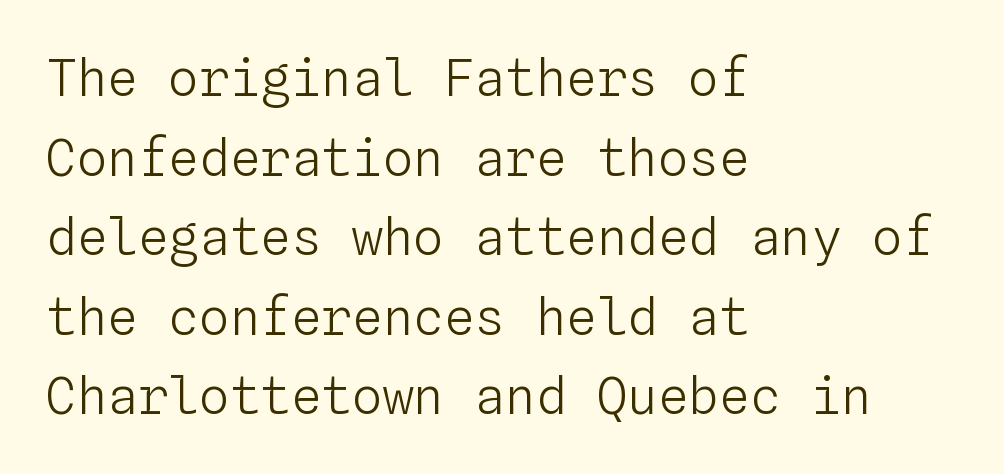
One glance says typical: line gaps are just what's usual. Horizontal alignment here is leftward, the default for most running prose. Bare-footed words on every line. The horizontal fit of the characters is conventional and even.
